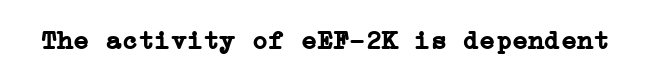
{"italic": "no", "bold": "yes", "underline": "no", "letter_spacing": "normal", "letter_spacing_em": 0.0, "glyph_px": 27}
